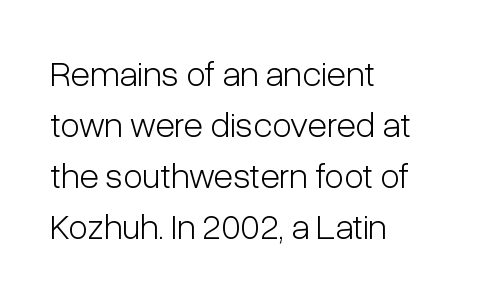
{"serif": "no", "italic": "no", "bold": "no", "weight": "light", "width": "condensed", "stroke_contrast": "low", "x_height": "medium", "monospaced": "no", "underline": "no", "align": "left", "line_spacing": "normal", "line_spacing_ratio": 1.42, "letter_spacing": "normal", "letter_spacing_em": 0.0, "glyph_px": 36}
